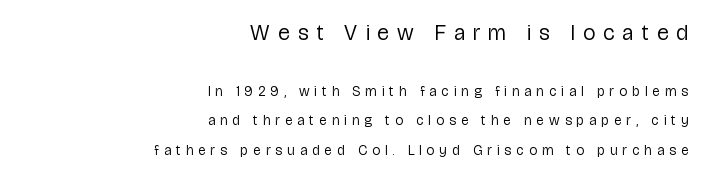
Q: Is the text bold? A: No.
Q: Is the text italic (slanted)? A: No, it is upright.
Q: Is the text underlined? A: No.
Q: How is the paragraph aligned? A: Right-aligned.
Q: Is the spacing between letters normal or unusually wide? A: Unusually wide.
Q: Is the spacing between lines tight, normal or loose? A: Loose.
Q: Which block of text is set in a larger size, the first (top) or the second (bottom)? A: The first (top) one.
